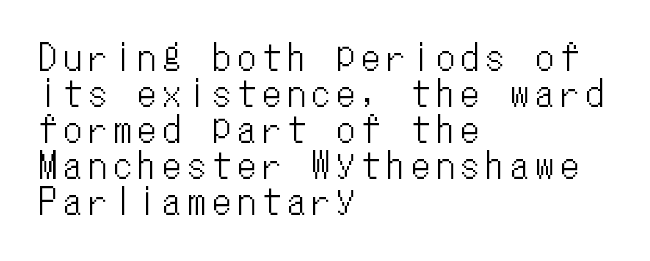
{"italic": "no", "width": "condensed", "stroke_contrast": "low", "x_height": "medium", "monospaced": "yes", "underline": "no", "align": "left", "line_spacing": "tight", "line_spacing_ratio": 1.03, "letter_spacing": "wide", "letter_spacing_em": 0.21, "glyph_px": 35}
